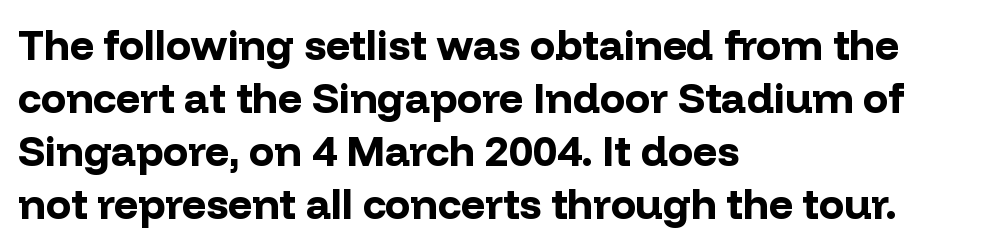
Q: Is the text bold? A: Yes.
Q: Is the text italic (slanted)? A: No, it is upright.
Q: Is the typeface a serif or a sans-serif typeface? A: Sans-serif.
Q: Is the text underlined? A: No.
Q: How is the paragraph aligned? A: Left-aligned.
Q: Is the spacing between letters normal or unusually wide? A: Normal.
Q: Is the spacing between lines tight, normal or loose? A: Normal.
Q: Width (condensed, normal, or wide)? A: Normal.
Q: Stroke contrast? A: Low.
Q: x-height? A: Medium.
Q: Monospaced? A: No.
